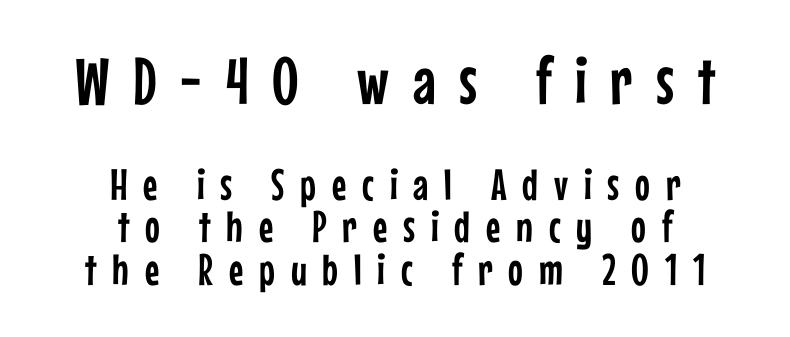
{"serif": "no", "italic": "no", "width": "condensed", "stroke_contrast": "low", "x_height": "medium", "monospaced": "no", "underline": "no", "align": "center", "line_spacing": "tight", "line_spacing_ratio": 0.96, "letter_spacing": "wide", "letter_spacing_em": 0.36, "larger_block": "first", "size_ratio": 1.5, "glyph_px": 66}
